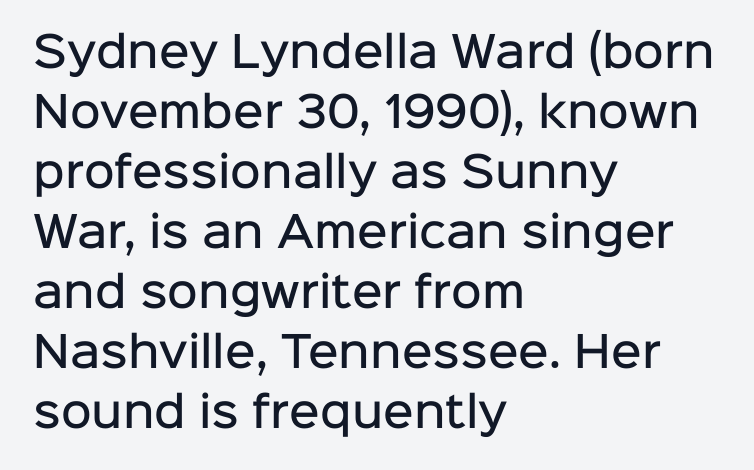
{"serif": "no", "italic": "no", "bold": "semi", "weight": "semibold", "width": "normal", "stroke_contrast": "low", "x_height": "medium", "monospaced": "no", "underline": "no", "align": "left", "line_spacing": "normal", "line_spacing_ratio": 1.43, "letter_spacing": "normal", "letter_spacing_em": 0.0, "glyph_px": 42}
